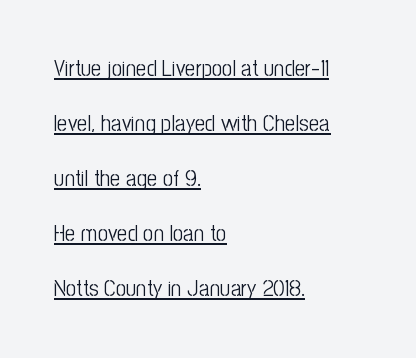
{"italic": "no", "bold": "no", "underline": "yes", "align": "left", "line_spacing": "loose", "line_spacing_ratio": 2.39, "letter_spacing": "normal", "letter_spacing_em": 0.0, "glyph_px": 23}
